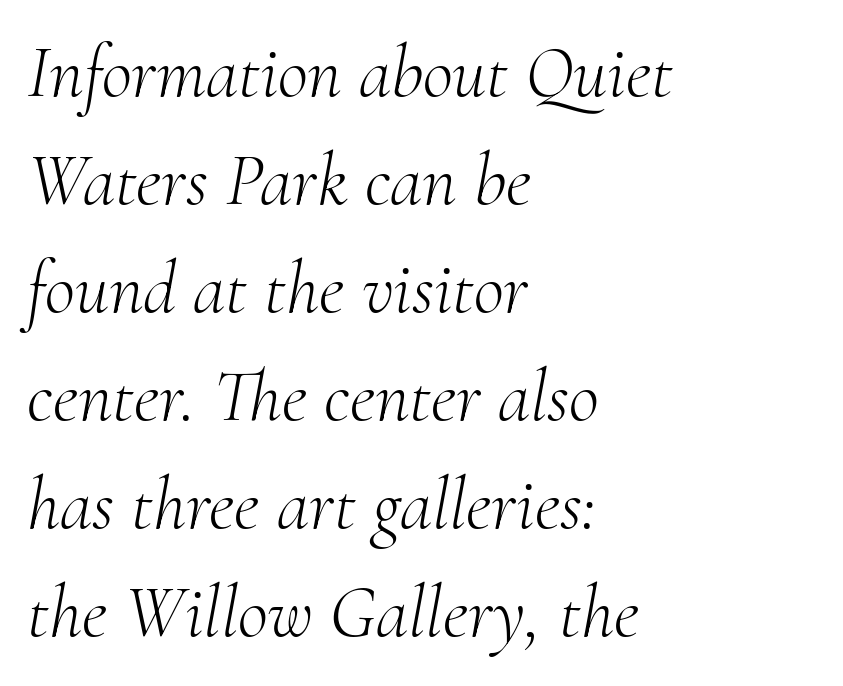
Looks like regular typesetting: each glyph gets only the width it needs. What stands out about the letter spacing? Nothing — it is the standard amount. The vertical gap from one line to the next is medium. Type style note: has serifs. The ragged edge is on the right, which tells us the setting is flush left.
